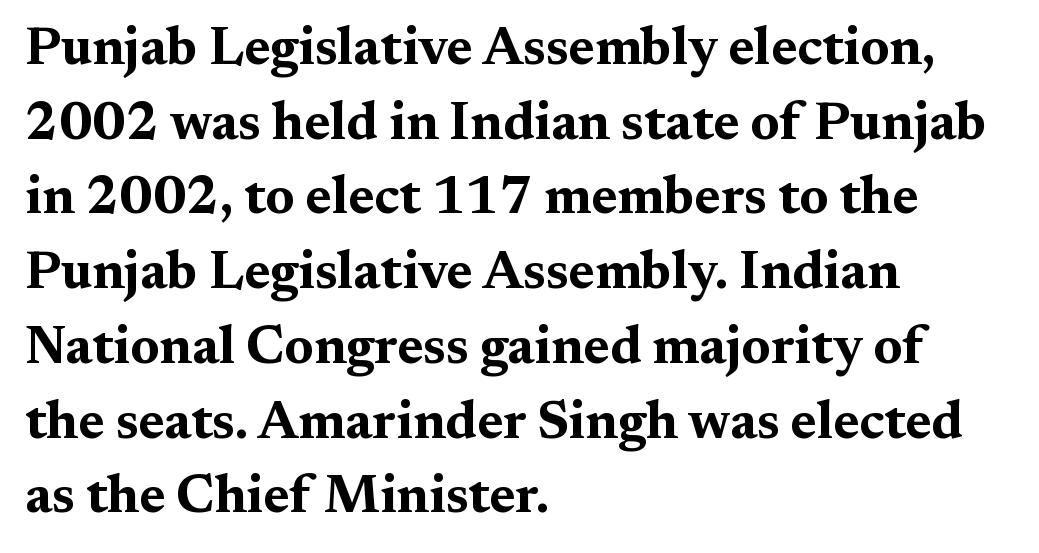
Every row of glyphs begins at an identical x-position on the left. These lines carry a lot of weight — the face is fully bold. These lines were composed using upright roman letters. Here the designer chose a conventional face with non-uniform glyph widths. Any mark beneath the type? The region is blank. A typesetter would call this leading conventional body-copy spacing.
